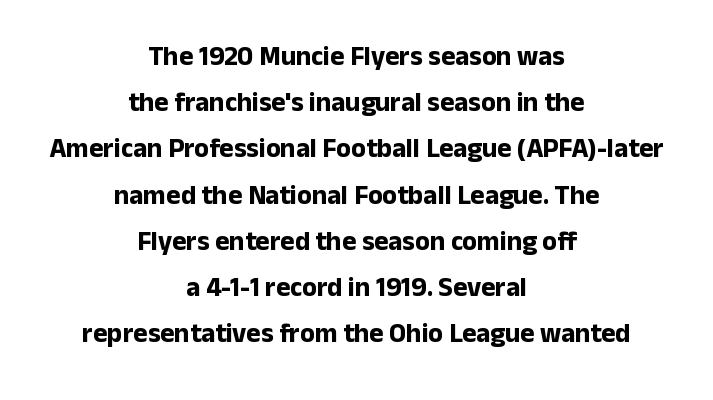
Q: Is the text bold? A: Yes.
Q: Is the text italic (slanted)? A: No, it is upright.
Q: Is the text underlined? A: No.
Q: How is the paragraph aligned? A: Centered.
Q: Is the spacing between letters normal or unusually wide? A: Normal.
